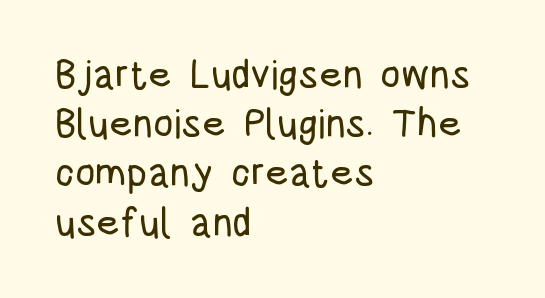
Q: Is the text italic (slanted)? A: No, it is upright.
Q: Is the typeface a serif or a sans-serif typeface? A: Sans-serif.
Q: Is the text underlined? A: No.
Q: How is the paragraph aligned? A: Left-aligned.
Q: Is the spacing between letters normal or unusually wide? A: Normal.
Q: Width (condensed, normal, or wide)? A: Condensed.
Q: Stroke contrast? A: Low.
Q: x-height? A: Large.
Q: Monospaced? A: No.
